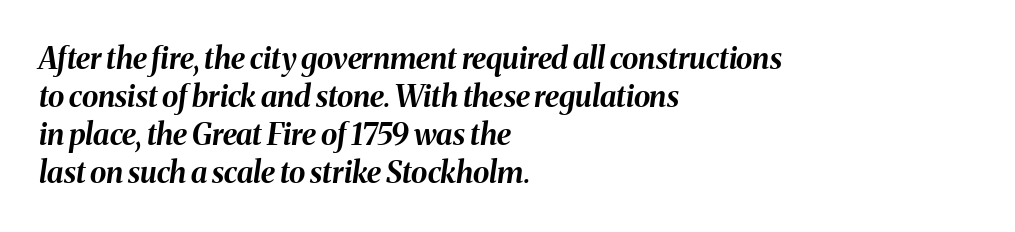
Q: Is the text bold? A: Yes.
Q: Is the text italic (slanted)? A: Yes, it leans right by about 8 degrees.
Q: Is the text underlined? A: No.
Q: How is the paragraph aligned? A: Left-aligned.
Q: Is the spacing between letters normal or unusually wide? A: Normal.
Q: Is the spacing between lines tight, normal or loose? A: Normal.
Q: Width (condensed, normal, or wide)? A: Normal.
Q: Stroke contrast? A: Medium.
Q: x-height? A: Medium.
Q: Monospaced? A: No.
